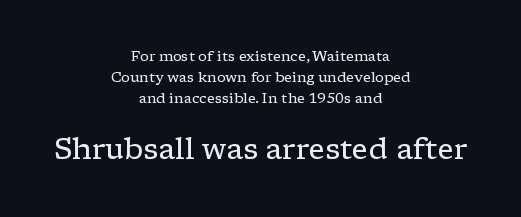
The image shows 29 px regular-weight, wide serif type, upright; set centered, normal line spacing (1.51x), normal letter spacing, not underlined; the second (bottom) block is 2.07x larger; low stroke contrast and a medium x-height.
